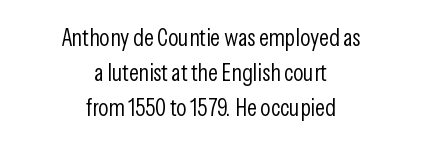
Q: Is the text bold? A: No.
Q: Is the text italic (slanted)? A: No, it is upright.
Q: Is the text underlined? A: No.
Q: How is the paragraph aligned? A: Centered.
Q: Is the spacing between letters normal or unusually wide? A: Normal.
Q: Is the spacing between lines tight, normal or loose? A: Normal.
